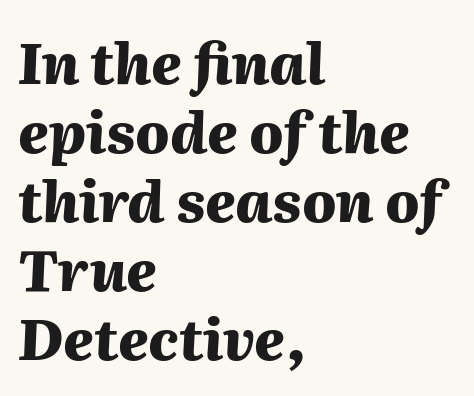
The image shows 56 px heavy type, italic (leaning right); set left-aligned, line spacing 1.23x, normal letter spacing, not underlined; medium stroke contrast and a medium x-height.
